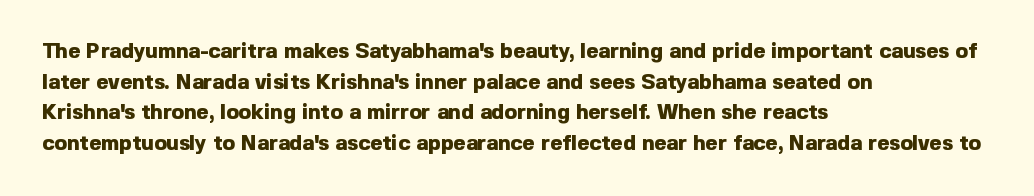
The image shows 21 px bold type, upright; set left-aligned, normal line spacing (1.46x), normal letter spacing, not underlined.
